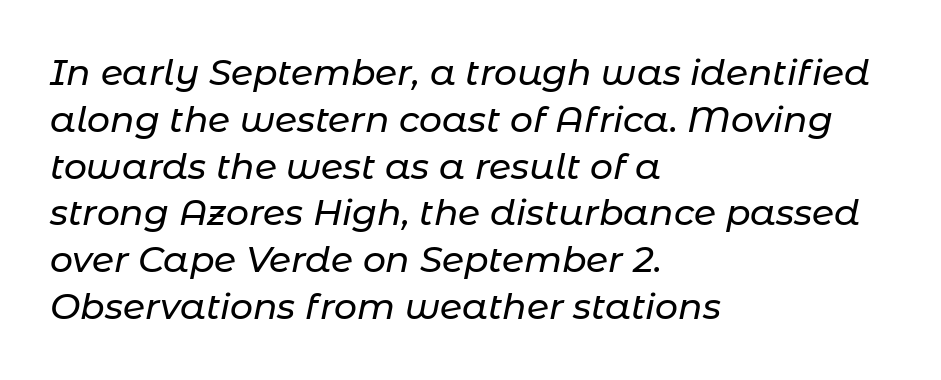
The image shows 36 px text type, italic (leaning right); set left-aligned, normal line spacing (1.3x), normal letter spacing, not underlined; low stroke contrast and a medium x-height.
